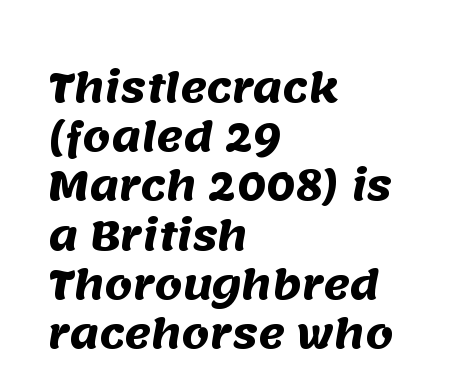
{"serif": "no", "bold": "yes", "weight": "heavy", "width": "normal", "stroke_contrast": "medium", "x_height": "large", "monospaced": "no", "underline": "no", "align": "left", "line_spacing_ratio": 1.23, "letter_spacing": "normal", "letter_spacing_em": 0.0, "glyph_px": 40}
